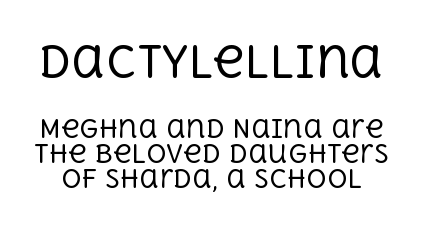
The image shows 43 px regular-weight serif type, upright; set tight line spacing (1.01x), normal letter spacing, not underlined; the first (top) block is 1.72x larger; a large x-height.
